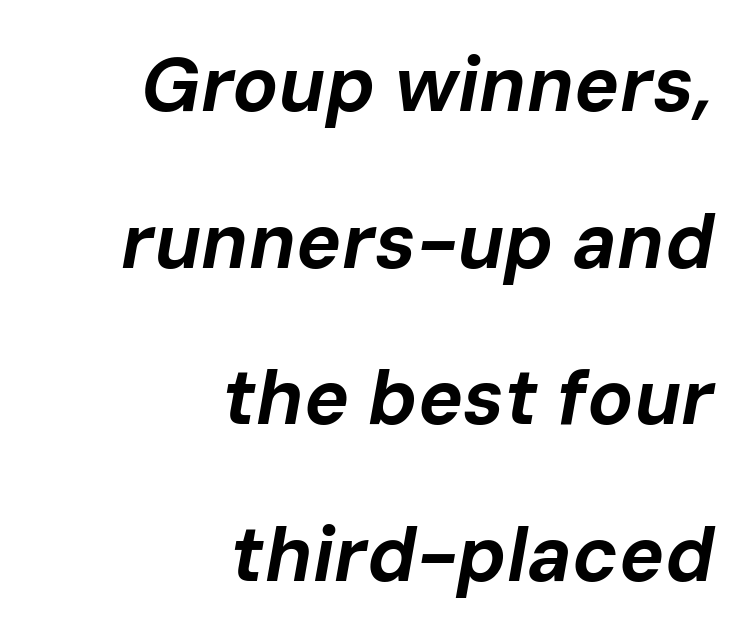
The image shows 76 px bold type, italic (leaning right); set right-aligned, loose line spacing (2.06x), normal letter spacing, not underlined; low stroke contrast and a medium x-height.
